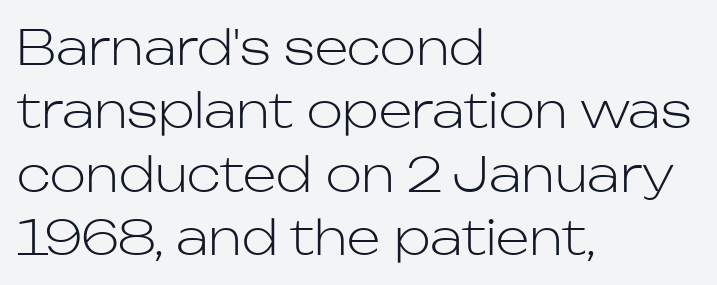
The image shows 48 px light sans-serif type, upright; set left-aligned, normal line spacing (1.32x), normal letter spacing, not underlined; low stroke contrast and a medium x-height.
